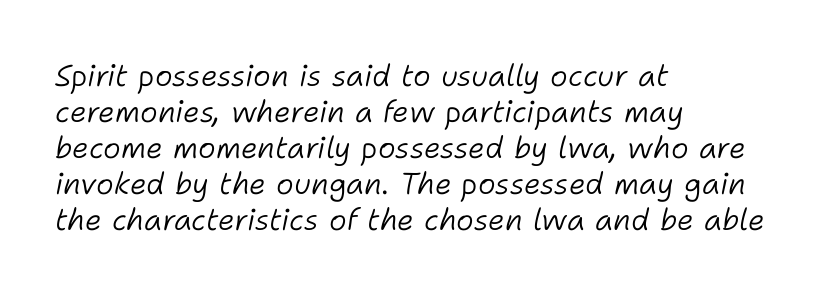
The image shows 30 px light type, italic (leaning right); set left-aligned, line spacing 1.2x, normal letter spacing, not underlined; low stroke contrast and a medium x-height.
